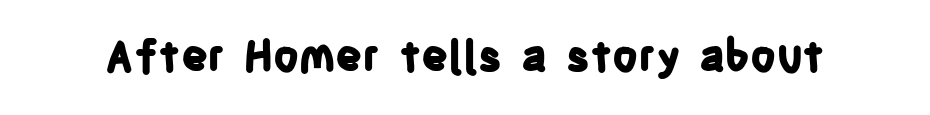
{"serif": "no", "italic": "no", "bold": "yes", "weight": "bold", "width": "condensed", "stroke_contrast": "low", "x_height": "large", "monospaced": "no", "underline": "no", "letter_spacing": "normal", "letter_spacing_em": 0.0, "glyph_px": 42}
